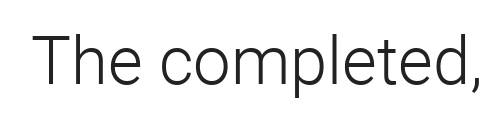
{"serif": "no", "italic": "no", "bold": "no", "weight": "light", "width": "normal", "stroke_contrast": "low", "x_height": "medium", "monospaced": "no", "underline": "no", "letter_spacing": "normal", "letter_spacing_em": 0.0, "glyph_px": 67}
